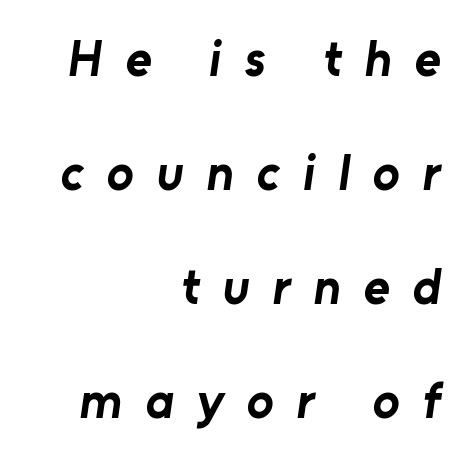
Weight check: bold — yes, fully. Stroke terminals: plain, sans-serif. Casual observation: everything's shoved over to the right. The gaps between neighbouring characters are conspicuously large. Notice the wide empty band between every row — that's loose leading. Note the varied advance widths — an 'i' is clearly narrower than an 'm'.
